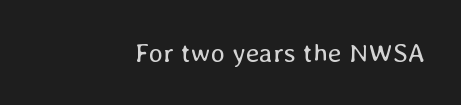
Q: Is the text bold? A: No.
Q: Is the text italic (slanted)? A: No, it is upright.
Q: Is the text underlined? A: No.
Q: How is the paragraph aligned? A: Right-aligned.
Q: Is the spacing between letters normal or unusually wide? A: Normal.
